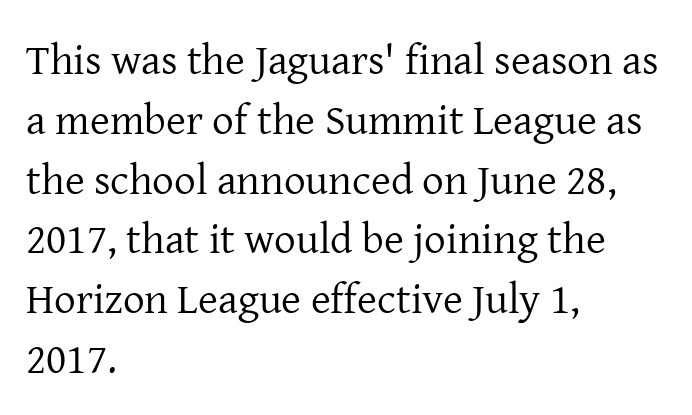
The image shows 43 px regular-weight serif type, upright; set left-aligned, normal line spacing (1.39x), normal letter spacing, not underlined; low stroke contrast and a medium x-height.
